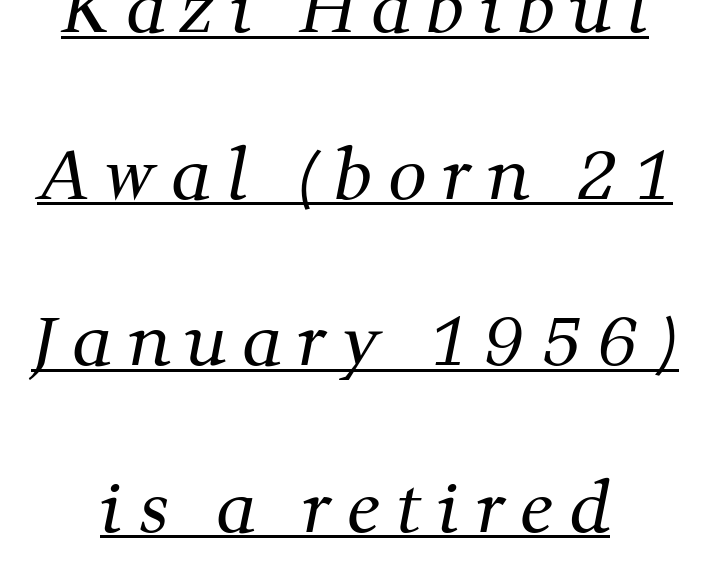
{"serif": "yes", "bold": "no", "weight": "regular", "width": "normal", "stroke_contrast": "medium", "x_height": "medium", "monospaced": "no", "underline": "yes", "align": "center", "line_spacing": "loose", "line_spacing_ratio": 2.45, "letter_spacing": "wide", "letter_spacing_em": 0.23, "glyph_px": 68}
